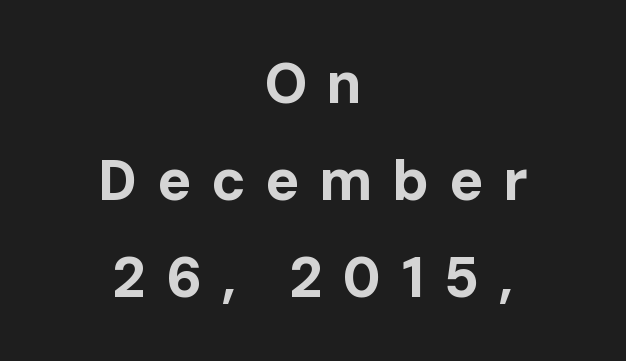
Q: Is the text bold? A: Yes.
Q: Is the text italic (slanted)? A: No, it is upright.
Q: Is the typeface a serif or a sans-serif typeface? A: Sans-serif.
Q: Is the text underlined? A: No.
Q: How is the paragraph aligned? A: Centered.
Q: Is the spacing between letters normal or unusually wide? A: Unusually wide.
Q: Is the spacing between lines tight, normal or loose? A: Normal.
Q: Width (condensed, normal, or wide)? A: Normal.
Q: Stroke contrast? A: Low.
Q: x-height? A: Medium.
Q: Monospaced? A: No.
